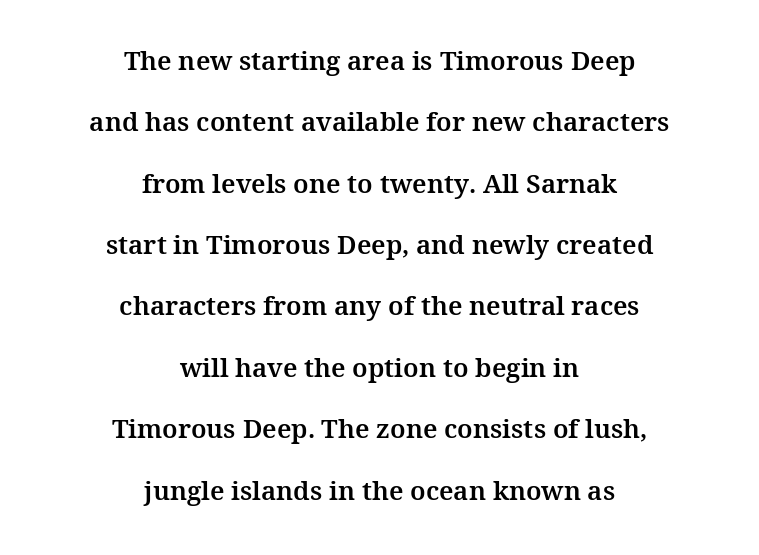
{"italic": "no", "underline": "no", "align": "center", "line_spacing": "loose", "line_spacing_ratio": 2.36, "letter_spacing": "normal", "letter_spacing_em": 0.0, "glyph_px": 26}
